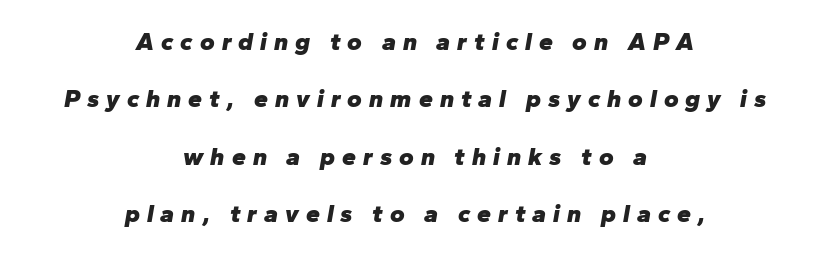
Strokes here are thick enough to call this a true bold. A student would call this center alignment; a typographer would say set centered. The area under the type is left untouched. Spacing between characters has been opened up far beyond the box default.
